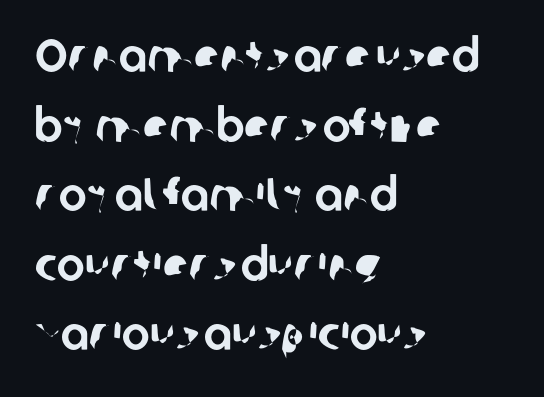
Q: Is the typeface a serif or a sans-serif typeface? A: Sans-serif.
Q: Is the text underlined? A: No.
Q: How is the paragraph aligned? A: Left-aligned.
Q: Is the spacing between letters normal or unusually wide? A: Normal.
Q: Is the spacing between lines tight, normal or loose? A: Normal.
Q: Width (condensed, normal, or wide)? A: Normal.
Q: Stroke contrast? A: Low.
Q: x-height? A: Medium.
Q: Monospaced? A: No.
